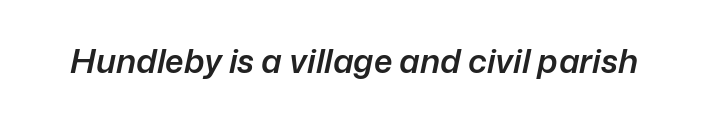
The image shows 33 px semibold type, italic (leaning right); set normal letter spacing, not underlined; low stroke contrast and a medium x-height.
